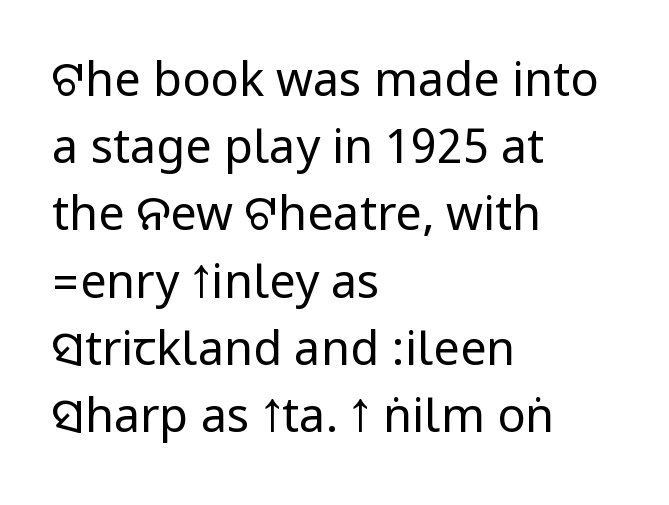
Q: Is the text bold? A: No.
Q: Is the text italic (slanted)? A: No, it is upright.
Q: Is the typeface a serif or a sans-serif typeface? A: Sans-serif.
Q: Is the text underlined? A: No.
Q: How is the paragraph aligned? A: Left-aligned.
Q: Is the spacing between letters normal or unusually wide? A: Normal.
Q: Is the spacing between lines tight, normal or loose? A: Normal.
Q: Width (condensed, normal, or wide)? A: Condensed.
Q: Stroke contrast? A: Low.
